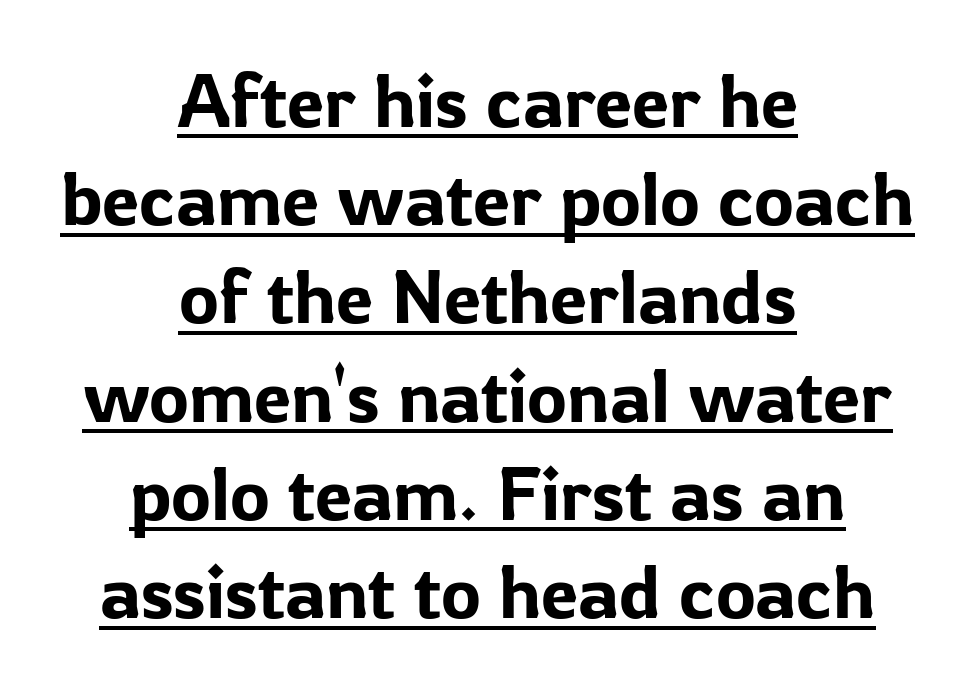
The image shows 75 px sans-serif type, upright; set centered, normal line spacing (1.31x), normal letter spacing, underlined; low stroke contrast and a medium x-height.
